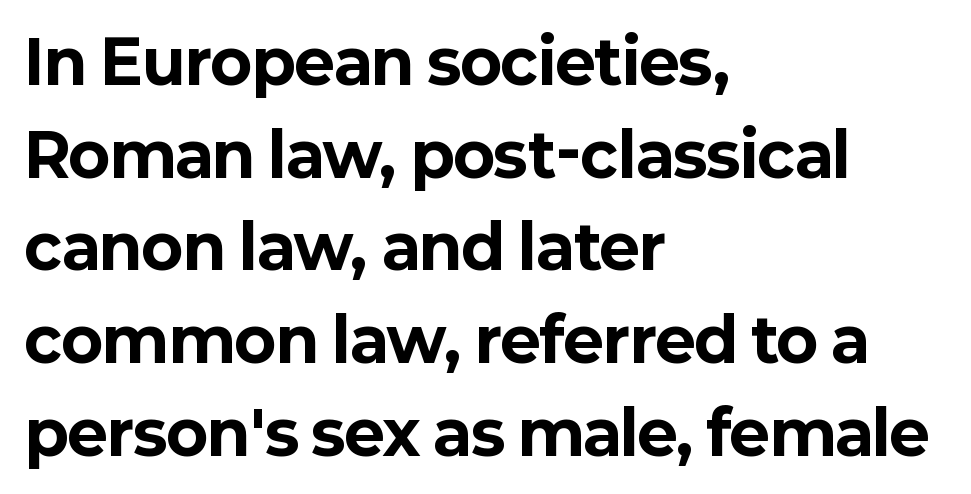
The image shows 61 px bold sans-serif type, upright; set left-aligned, normal line spacing (1.52x), normal letter spacing, not underlined; low stroke contrast and a medium x-height.
